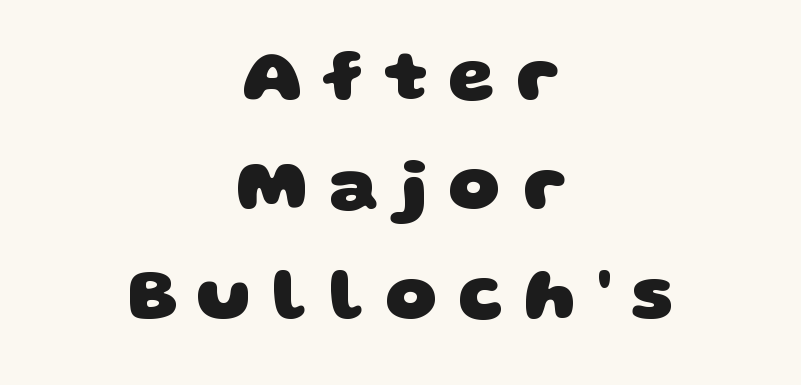
The image shows 73 px heavy, wide sans-serif type; set centered, normal line spacing (1.5x), unusually wide letter spacing (+0.28 em), not underlined; low stroke contrast and a large x-height.
